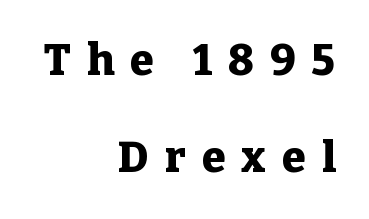
Q: Is the text bold? A: Yes.
Q: Is the text italic (slanted)? A: No, it is upright.
Q: Is the typeface a serif or a sans-serif typeface? A: Serif.
Q: Is the text underlined? A: No.
Q: How is the paragraph aligned? A: Right-aligned.
Q: Is the spacing between letters normal or unusually wide? A: Unusually wide.
Q: Is the spacing between lines tight, normal or loose? A: Loose.
Q: Width (condensed, normal, or wide)? A: Normal.
Q: Stroke contrast? A: Low.
Q: x-height? A: Medium.
Q: Monospaced? A: No.
